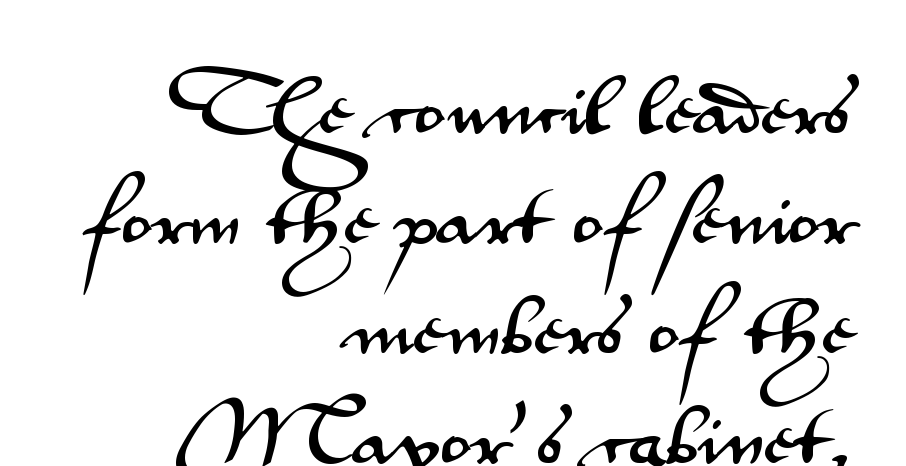
Any mark beneath the type? The region is blank. These lines are rendered in a variable-pitch font. Line spacing here is normal. Classification — sans serif. The compositor pushed each line to the right boundary.
